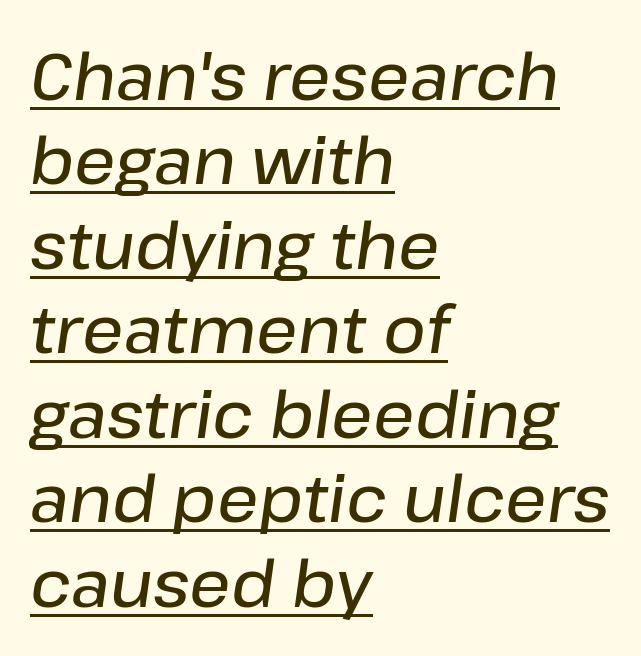
The letters are slanted; this is an italic face. A rule runs beneath these lines of type. Here the designer chose a conventional face with non-uniform glyph widths. Does the leading feel generous? No, just average. Spacing between characters is what you'd get straight out of the box.
